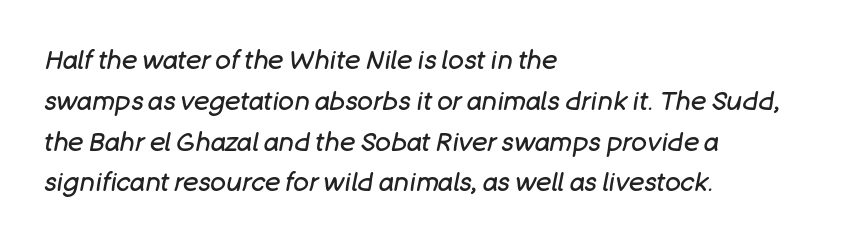
Q: Is the text bold? A: No.
Q: Is the text italic (slanted)? A: Yes, it leans right by about 11 degrees.
Q: Is the text underlined? A: No.
Q: How is the paragraph aligned? A: Left-aligned.
Q: Is the spacing between letters normal or unusually wide? A: Normal.
Q: Is the spacing between lines tight, normal or loose? A: Normal.
